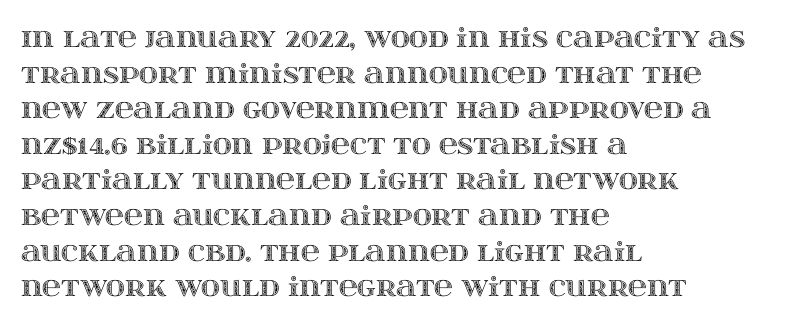
Compared with a centered layout, this one pins lines to the left instead. These lines were composed using upright roman letters. The type is set solid horizontally, with unmodified tracking. Vertical spacing — default. A bare baseline throughout the passage.
